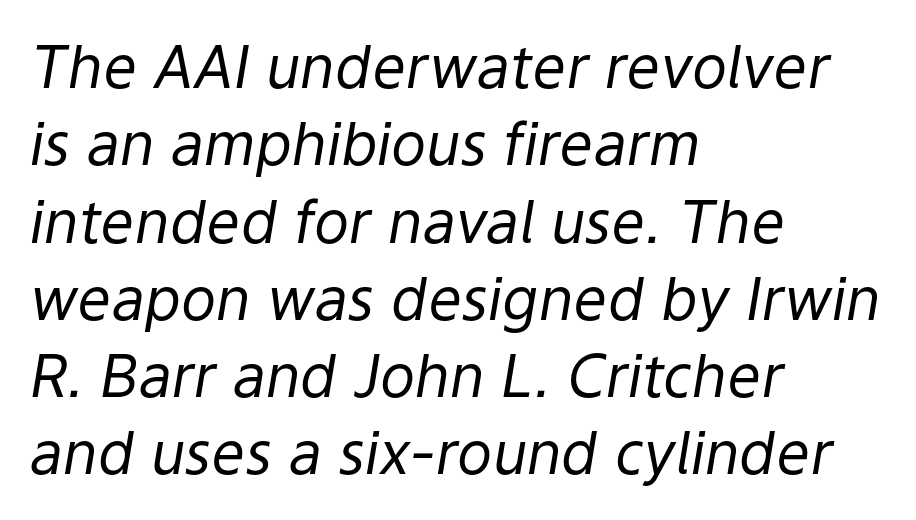
{"italic": "yes", "lean": "right", "slant_degrees": 9, "bold": "no", "weight": "regular", "width": "normal", "stroke_contrast": "low", "x_height": "medium", "monospaced": "no", "underline": "no", "align": "left", "line_spacing": "normal", "line_spacing_ratio": 1.31, "letter_spacing": "normal", "letter_spacing_em": 0.0, "glyph_px": 59}
